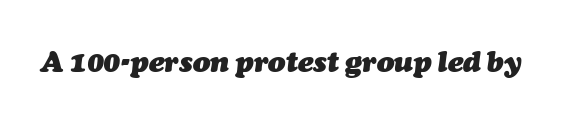
Q: Is the text bold? A: Yes.
Q: Is the text italic (slanted)? A: Yes, it leans right by about 7 degrees.
Q: Is the text underlined? A: No.
Q: Is the spacing between letters normal or unusually wide? A: Normal.
Q: Width (condensed, normal, or wide)? A: Normal.
Q: Stroke contrast? A: Medium.
Q: x-height? A: Medium.
Q: Monospaced? A: No.
